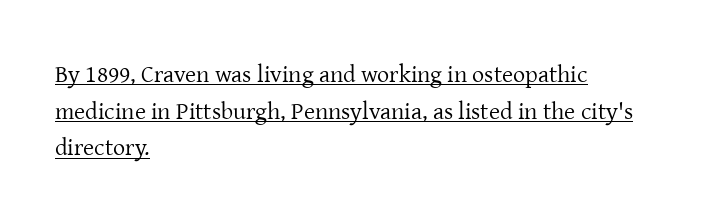
The image shows 24 px text type, upright; set left-aligned, normal line spacing (1.53x), normal letter spacing, underlined.
